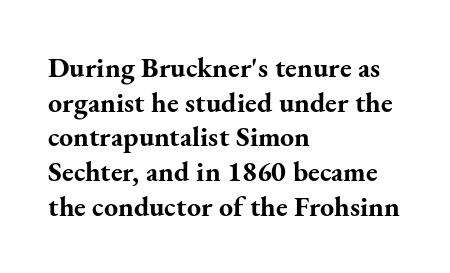
The image shows 28 px bold serif type, upright; set left-aligned, line spacing 1.24x, normal letter spacing, not underlined; medium stroke contrast and a small x-height.
